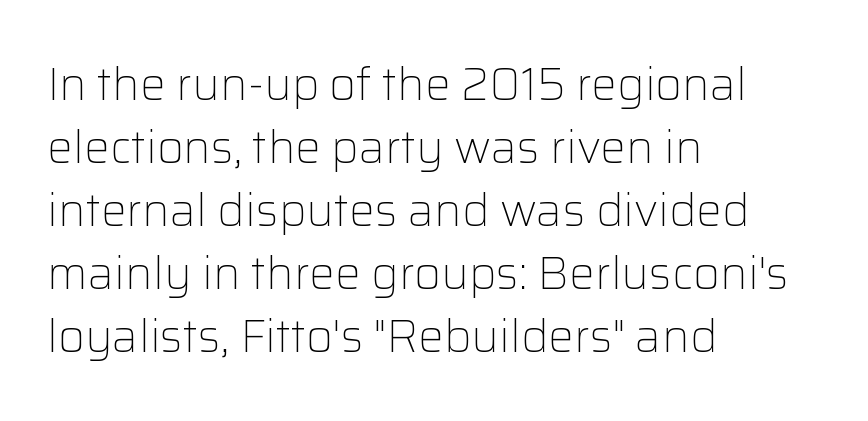
{"serif": "no", "italic": "no", "bold": "no", "weight": "light", "width": "normal", "stroke_contrast": "low", "x_height": "medium", "monospaced": "no", "underline": "no", "align": "left", "line_spacing": "normal", "line_spacing_ratio": 1.37, "letter_spacing": "normal", "letter_spacing_em": 0.0, "glyph_px": 46}
